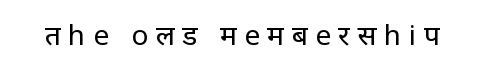
Q: Is the text bold? A: No.
Q: Is the text italic (slanted)? A: No, it is upright.
Q: Is the typeface a serif or a sans-serif typeface? A: Sans-serif.
Q: Is the text underlined? A: No.
Q: Is the spacing between letters normal or unusually wide? A: Unusually wide.
Q: Width (condensed, normal, or wide)? A: Normal.
Q: Stroke contrast? A: Low.
Q: x-height? A: Large.
Q: Monospaced? A: No.
